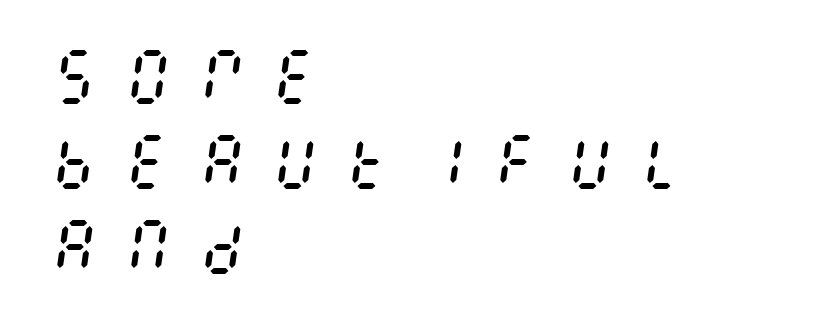
The image shows 60 px regular-weight, condensed type, italic (leaning right); set left-aligned, normal line spacing (1.42x), unusually wide letter spacing (+0.43 em), not underlined; medium stroke contrast and a large x-height.
